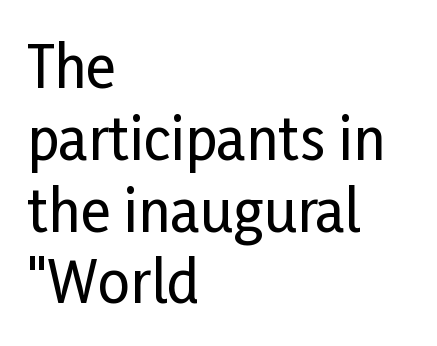
Q: Is the text italic (slanted)? A: No, it is upright.
Q: Is the typeface a serif or a sans-serif typeface? A: Sans-serif.
Q: Is the text underlined? A: No.
Q: How is the paragraph aligned? A: Left-aligned.
Q: Is the spacing between letters normal or unusually wide? A: Normal.
Q: Is the spacing between lines tight, normal or loose? A: Normal.
Q: Width (condensed, normal, or wide)? A: Condensed.
Q: Stroke contrast? A: Low.
Q: x-height? A: Medium.
Q: Monospaced? A: No.
